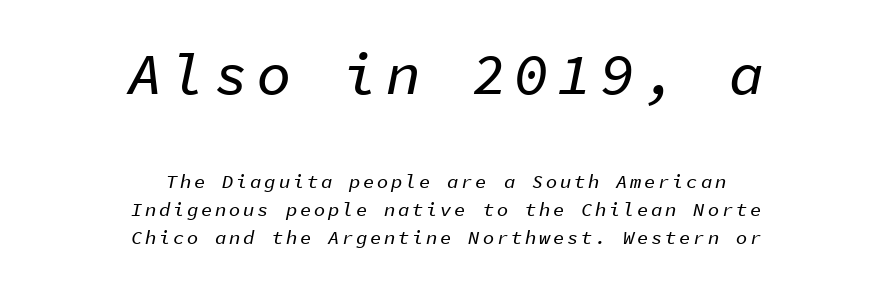
{"italic": "yes", "lean": "right", "slant_degrees": 11, "width": "normal", "stroke_contrast": "low", "x_height": "medium", "monospaced": "yes", "underline": "no", "align": "center", "line_spacing": "normal", "line_spacing_ratio": 1.49, "larger_block": "first", "size_ratio": 3.05, "glyph_px": 58}
